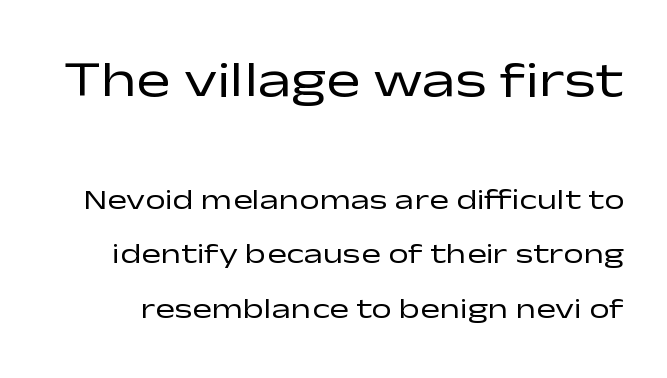
The glyphs in this specimen are sans serif. You could not count columns in this text — the font is proportionally spaced. This sample uses plain, unmodified letter spacing. Stroke thickness stays within the range of a standard reading face or lighter. The designer gave the opening block more size than the closing block.
